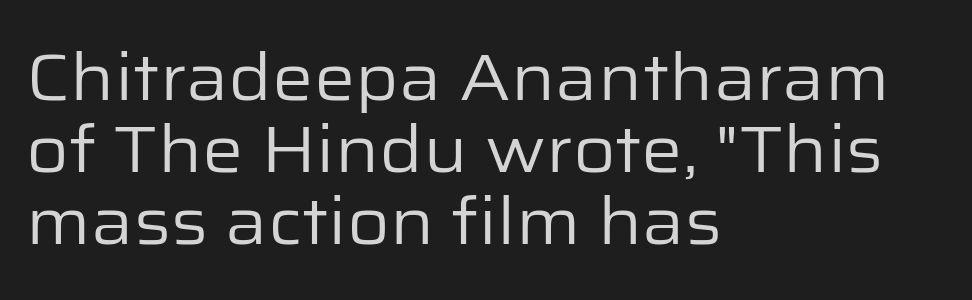
The image shows 65 px regular-weight sans-serif type, upright; set left-aligned, tight line spacing (1.11x), normal letter spacing, not underlined; low stroke contrast and a medium x-height.
